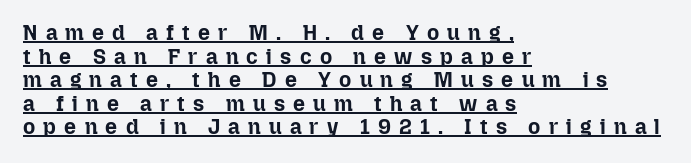
How are the letters spaced? Widely, with obvious added tracking. A student would call this left alignment; a typographer would say flush left, rag right. How would I describe the line gaps? Narrow and economical. Check the space under the baseline: a stroke is drawn there. In terms of posture, this sample is upright.
